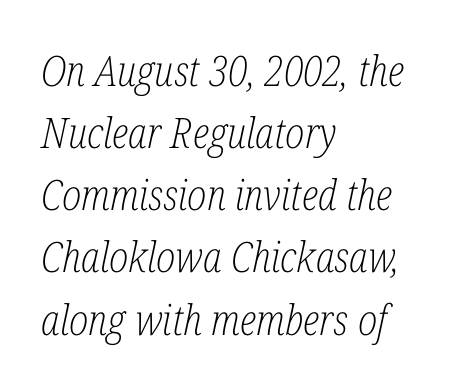
Q: Is the text bold? A: No.
Q: Is the text italic (slanted)? A: Yes, it leans right by about 12 degrees.
Q: Is the typeface a serif or a sans-serif typeface? A: Serif.
Q: Is the text underlined? A: No.
Q: How is the paragraph aligned? A: Left-aligned.
Q: Is the spacing between letters normal or unusually wide? A: Normal.
Q: Is the spacing between lines tight, normal or loose? A: Normal.
Q: Width (condensed, normal, or wide)? A: Condensed.
Q: Stroke contrast? A: Low.
Q: x-height? A: Medium.
Q: Monospaced? A: No.
